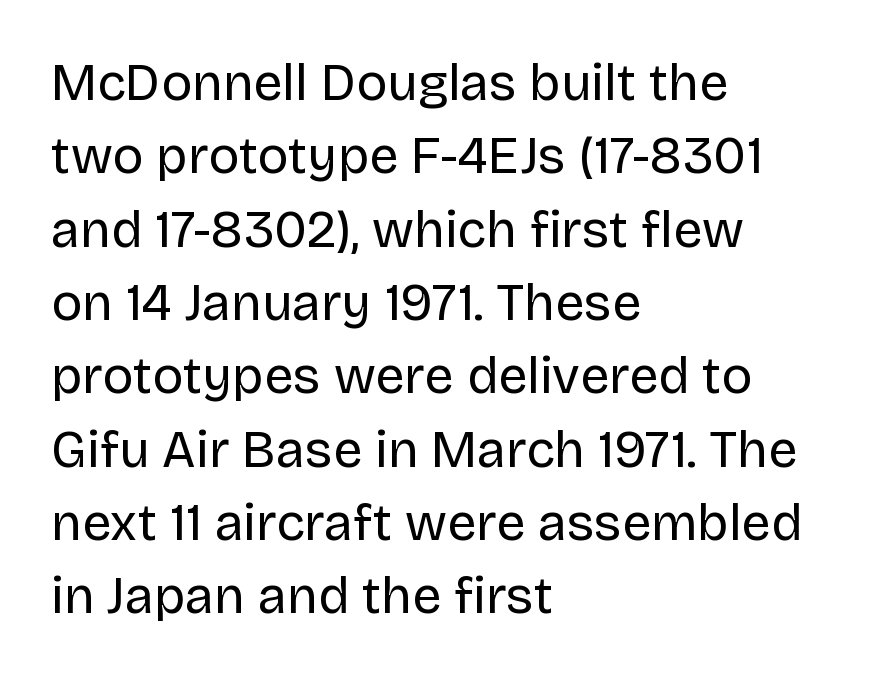
Q: Is the text bold? A: No.
Q: Is the text italic (slanted)? A: No, it is upright.
Q: Is the typeface a serif or a sans-serif typeface? A: Sans-serif.
Q: Is the text underlined? A: No.
Q: How is the paragraph aligned? A: Left-aligned.
Q: Is the spacing between letters normal or unusually wide? A: Normal.
Q: Is the spacing between lines tight, normal or loose? A: Normal.
Q: Width (condensed, normal, or wide)? A: Normal.
Q: Stroke contrast? A: Low.
Q: x-height? A: Large.
Q: Monospaced? A: No.
